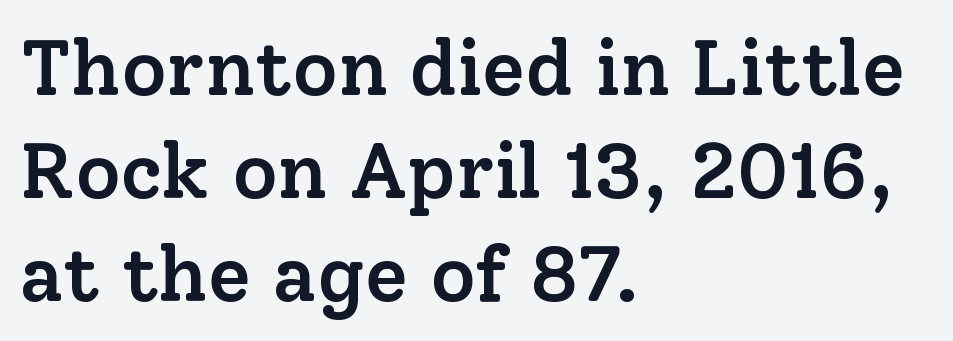
Q: Is the text bold? A: Semi-bold.
Q: Is the text italic (slanted)? A: No, it is upright.
Q: Is the typeface a serif or a sans-serif typeface? A: Serif.
Q: Is the text underlined? A: No.
Q: How is the paragraph aligned? A: Left-aligned.
Q: Is the spacing between letters normal or unusually wide? A: Normal.
Q: Is the spacing between lines tight, normal or loose? A: Normal.
Q: Width (condensed, normal, or wide)? A: Normal.
Q: Stroke contrast? A: Low.
Q: x-height? A: Medium.
Q: Monospaced? A: No.
